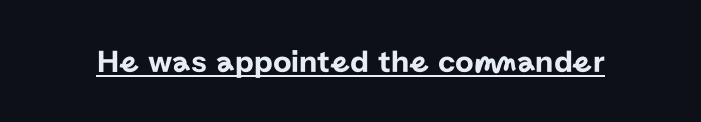
{"serif": "no", "italic": "no", "width": "normal", "stroke_contrast": "low", "x_height": "medium", "monospaced": "no", "underline": "yes", "letter_spacing": "normal", "letter_spacing_em": 0.0, "glyph_px": 32}
